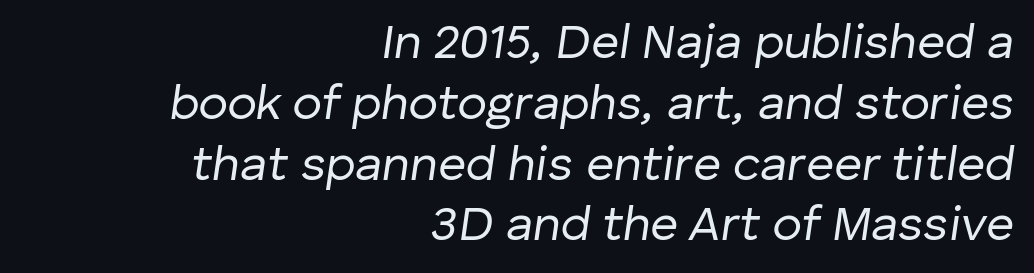
Q: Is the text bold? A: No.
Q: Is the text italic (slanted)? A: Yes, it leans right by about 8 degrees.
Q: Is the text underlined? A: No.
Q: How is the paragraph aligned? A: Right-aligned.
Q: Is the spacing between letters normal or unusually wide? A: Normal.
Q: Width (condensed, normal, or wide)? A: Normal.
Q: Stroke contrast? A: Low.
Q: x-height? A: Medium.
Q: Monospaced? A: No.
